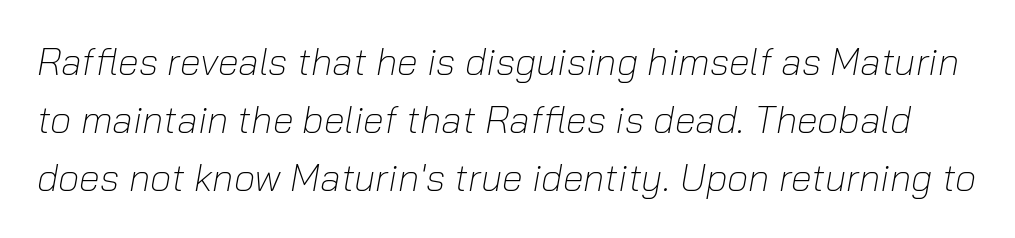
{"italic": "yes", "lean": "right", "slant_degrees": 10, "bold": "no", "weight": "light", "width": "normal", "stroke_contrast": "low", "x_height": "medium", "monospaced": "no", "underline": "no", "line_spacing": "normal", "line_spacing_ratio": 1.52, "letter_spacing": "normal", "letter_spacing_em": 0.0, "glyph_px": 38}
